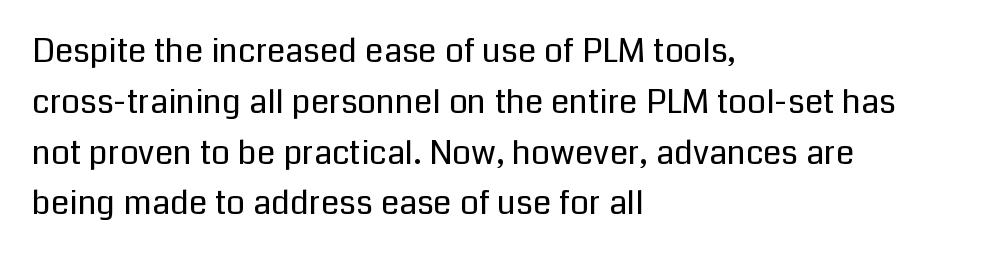
{"serif": "no", "italic": "no", "bold": "no", "weight": "regular", "width": "normal", "stroke_contrast": "low", "x_height": "medium", "monospaced": "no", "underline": "no", "align": "left", "line_spacing": "normal", "line_spacing_ratio": 1.54, "letter_spacing": "normal", "letter_spacing_em": 0.0, "glyph_px": 33}
